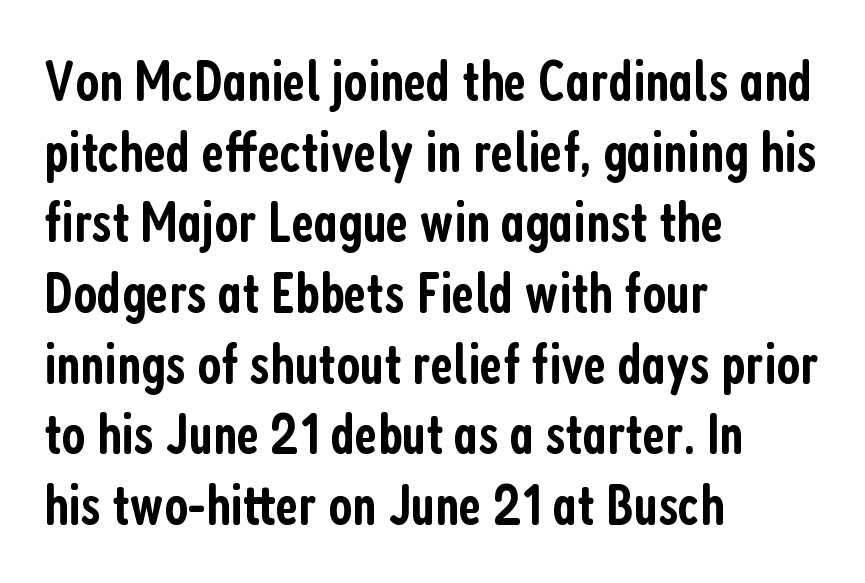
Q: Is the text bold? A: Semi-bold.
Q: Is the text italic (slanted)? A: No, it is upright.
Q: Is the typeface a serif or a sans-serif typeface? A: Sans-serif.
Q: Is the text underlined? A: No.
Q: How is the paragraph aligned? A: Left-aligned.
Q: Is the spacing between letters normal or unusually wide? A: Normal.
Q: Width (condensed, normal, or wide)? A: Condensed.
Q: Stroke contrast? A: Low.
Q: x-height? A: Medium.
Q: Monospaced? A: No.
